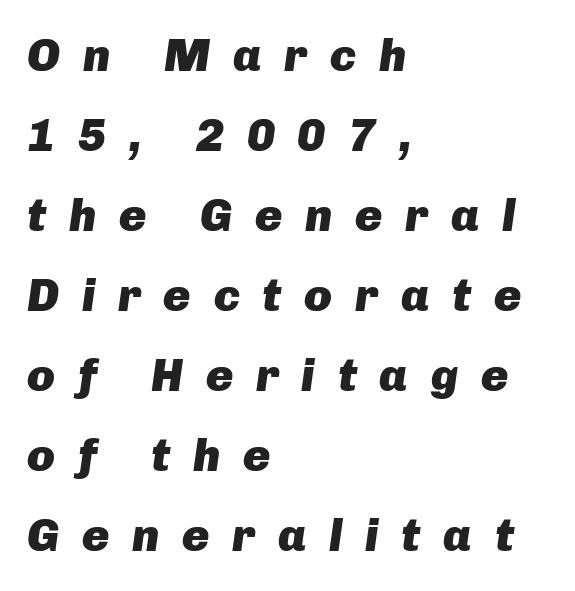
I'd describe the lettering as bold — thick and assertive. Substantial extra tracking has been applied to these lines. The setting favours the left margin, as ordinary paragraphs usually do. These lines were composed using italics. Plain, unruled lines of type.
